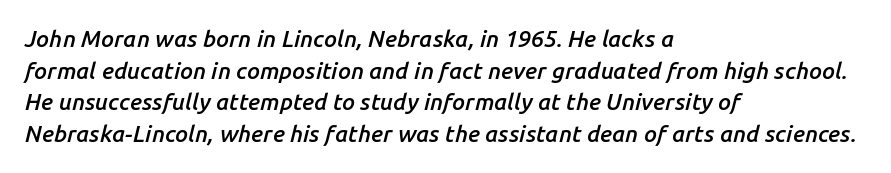
The image shows 23 px text type, italic (leaning right); set left-aligned, normal line spacing (1.37x), normal letter spacing, not underlined.
